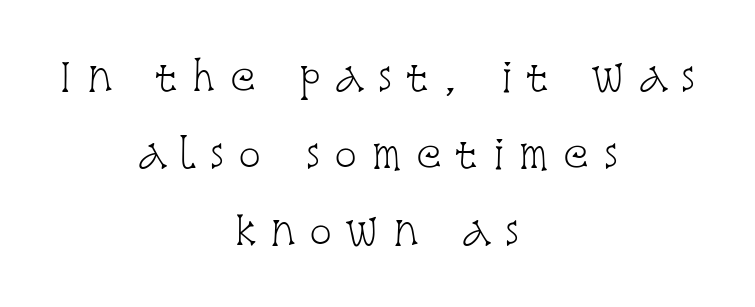
{"serif": "yes", "italic": "no", "bold": "no", "weight": "light", "width": "condensed", "stroke_contrast": "low", "x_height": "large", "monospaced": "no", "underline": "no", "align": "center", "line_spacing": "loose", "line_spacing_ratio": 2.02, "letter_spacing": "wide", "letter_spacing_em": 0.36, "glyph_px": 38}
